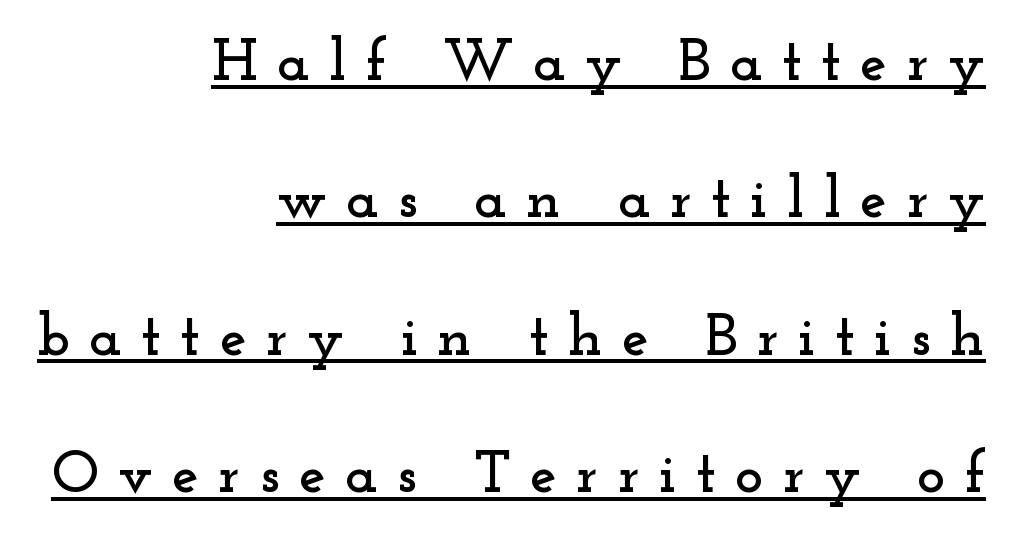
Does the type have serifs? Yes, each stem ends in a small foot. The compositor pushed each line to the right boundary. Vertical spacing — loose. These lines are rendered in a variable-pitch font. The letters stand upright; this is a roman face.
